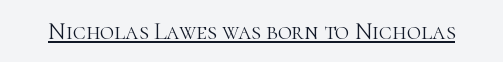
The image shows 24 px text type, upright; set normal letter spacing, underlined.
